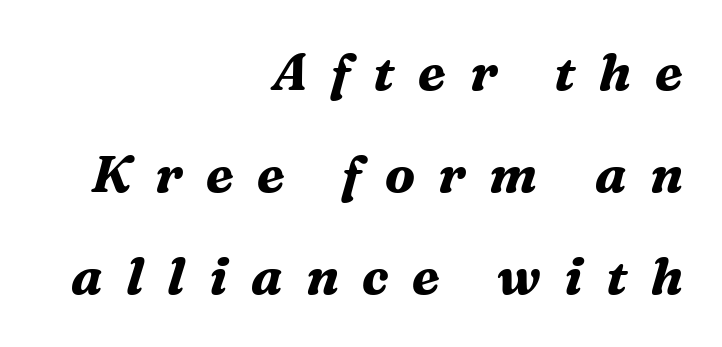
{"serif": "yes", "italic": "yes", "lean": "right", "slant_degrees": 16, "bold": "yes", "weight": "bold", "width": "normal", "stroke_contrast": "medium", "x_height": "medium", "monospaced": "no", "underline": "no", "align": "right", "line_spacing": "loose", "line_spacing_ratio": 1.96, "letter_spacing": "wide", "letter_spacing_em": 0.45, "glyph_px": 52}
